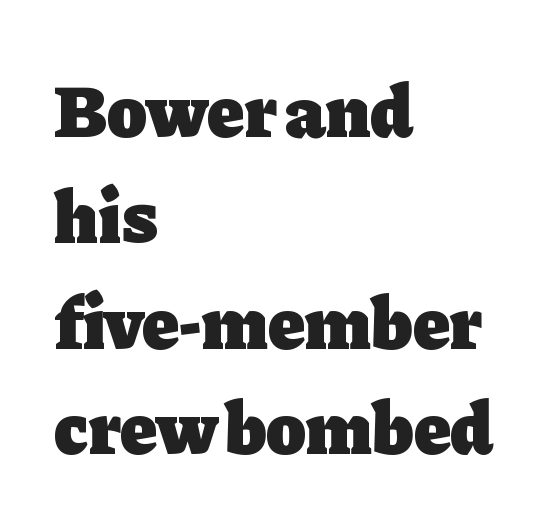
The gap between lines stays unmarked. Posture: straight, roman, zero tilt. Evenly set lines give the paragraph a standard silhouette. The rendering uses natural spacing where letterforms have individual widths.
